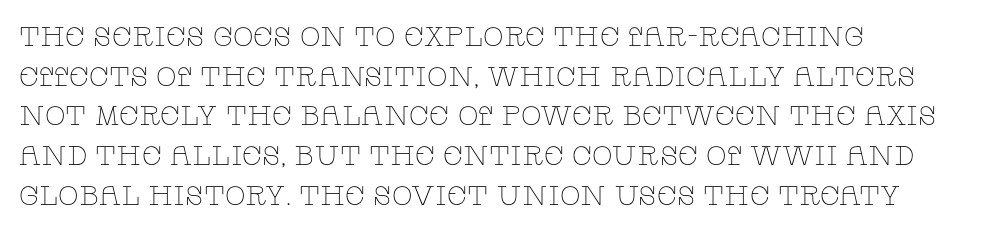
Notice how descenders clear the ascenders below comfortably — that's standard leading. Inter-character spacing is left at the font's built-in metrics. Bare-footed words on every line. The strokes are not fattened; the text isn't bold. A student would call this left alignment; a typographer would say flush left, rag right.
